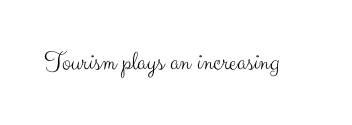
The image shows 27 px text type; set normal letter spacing, not underlined.
